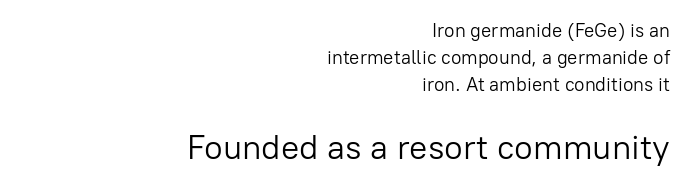
Every row of glyphs terminates at an identical x-position on the right. The passage shown is typed in a proportional face where columns would drift. Decoration check: the copy has no underline. This layout puts the modest block above and the oversized block below. One glance says typical: line gaps are just what's usual. It's the straight-up-and-down kind of type.
